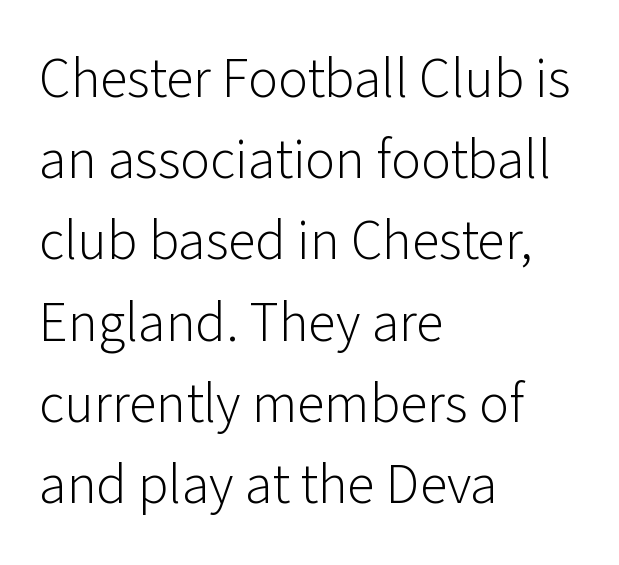
Q: Is the text bold? A: No.
Q: Is the text italic (slanted)? A: No, it is upright.
Q: Is the typeface a serif or a sans-serif typeface? A: Sans-serif.
Q: Is the text underlined? A: No.
Q: How is the paragraph aligned? A: Left-aligned.
Q: Is the spacing between letters normal or unusually wide? A: Normal.
Q: Is the spacing between lines tight, normal or loose? A: Normal.
Q: Width (condensed, normal, or wide)? A: Normal.
Q: Stroke contrast? A: Low.
Q: x-height? A: Medium.
Q: Monospaced? A: No.
